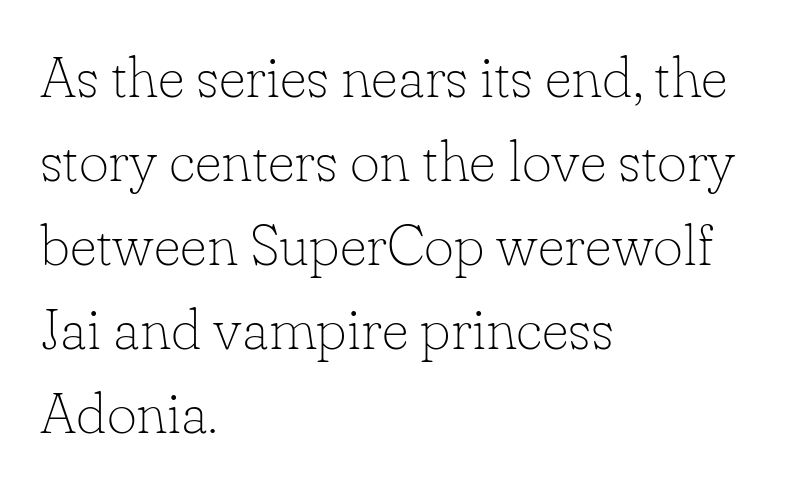
Q: Is the text bold? A: No.
Q: Is the text italic (slanted)? A: No, it is upright.
Q: Is the typeface a serif or a sans-serif typeface? A: Serif.
Q: Is the text underlined? A: No.
Q: How is the paragraph aligned? A: Left-aligned.
Q: Is the spacing between letters normal or unusually wide? A: Normal.
Q: Is the spacing between lines tight, normal or loose? A: Normal.
Q: Width (condensed, normal, or wide)? A: Normal.
Q: Stroke contrast? A: Low.
Q: x-height? A: Small.
Q: Monospaced? A: No.
